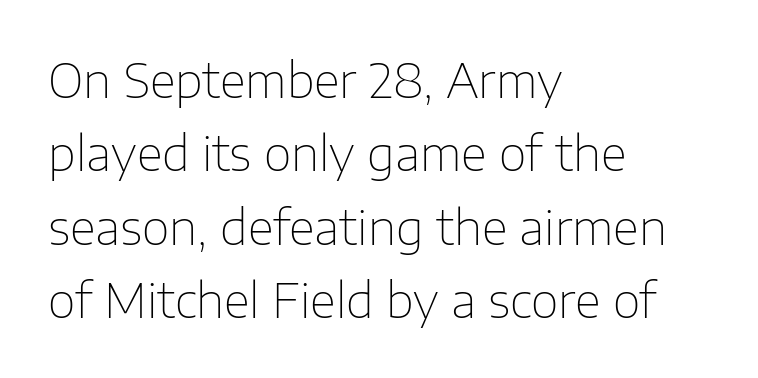
The image shows 48 px thin sans-serif type, upright; set left-aligned, normal line spacing (1.53x), normal letter spacing, not underlined; low stroke contrast and a medium x-height.
